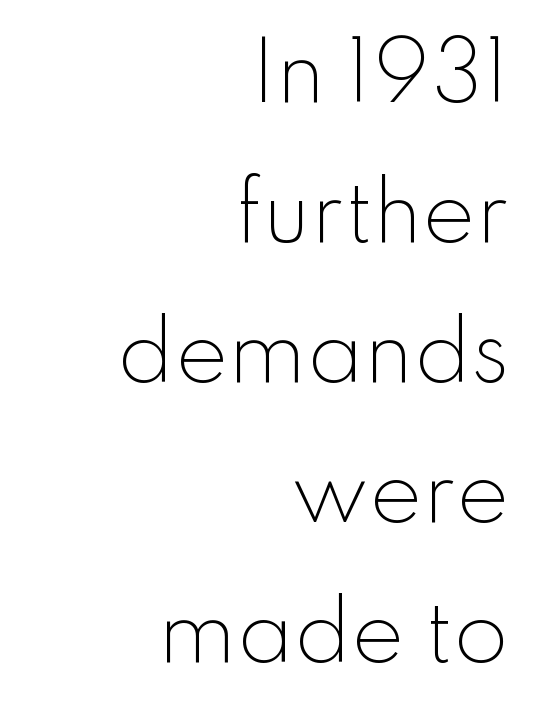
Unlike italic type, these characters show no tilt at all. Does the copy run flush right? Yes — the right margin is perfectly even. Weight: in the light-to-regular range. Nobody drew a line under any word here. This rendering employs a face without finishing strokes, i.e., a sans-serif.
